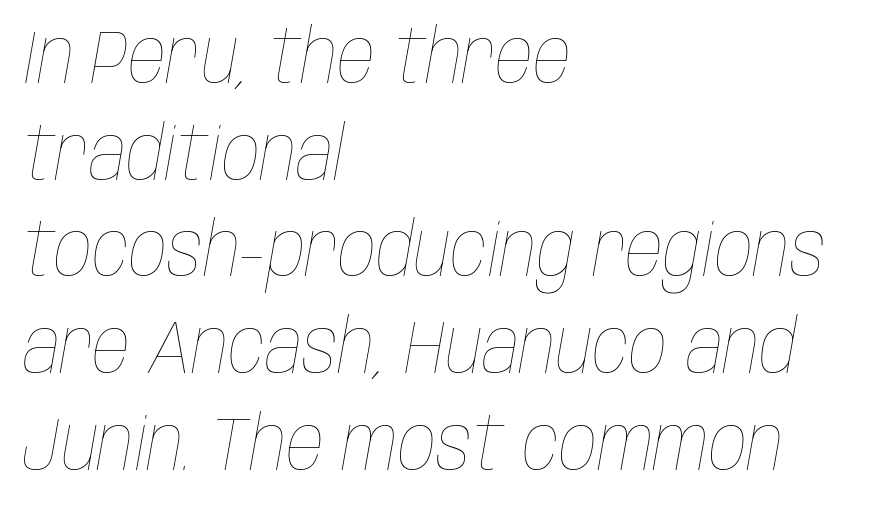
Q: Is the text bold? A: No.
Q: Is the text italic (slanted)? A: Yes, it leans right by about 10 degrees.
Q: Is the text underlined? A: No.
Q: How is the paragraph aligned? A: Left-aligned.
Q: Is the spacing between letters normal or unusually wide? A: Normal.
Q: Is the spacing between lines tight, normal or loose? A: Normal.
Q: Width (condensed, normal, or wide)? A: Condensed.
Q: Stroke contrast? A: Low.
Q: x-height? A: Large.
Q: Monospaced? A: No.
